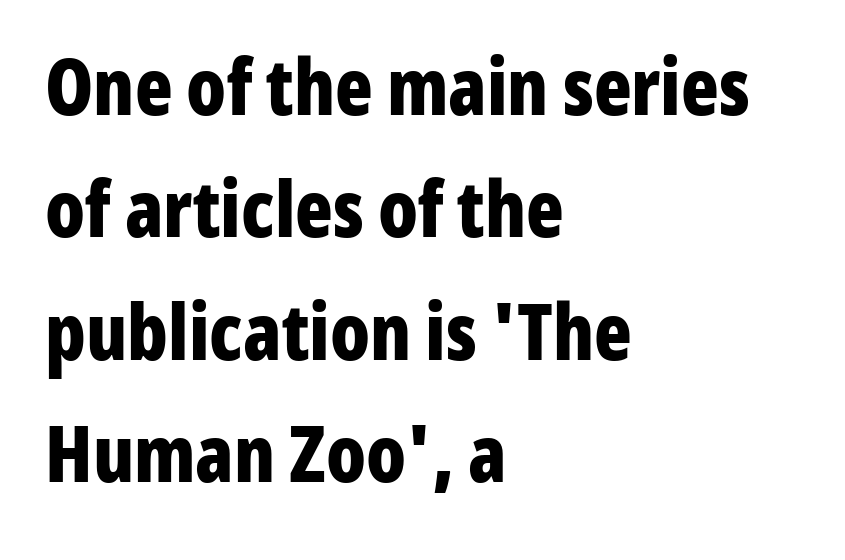
Here the designer chose a conventional face with non-uniform glyph widths. Type style note: lacks serifs. How are the letters spaced? Ordinarily, with no added tracking. The lettering stays uniformly vertical, giving the passage a roman look.
